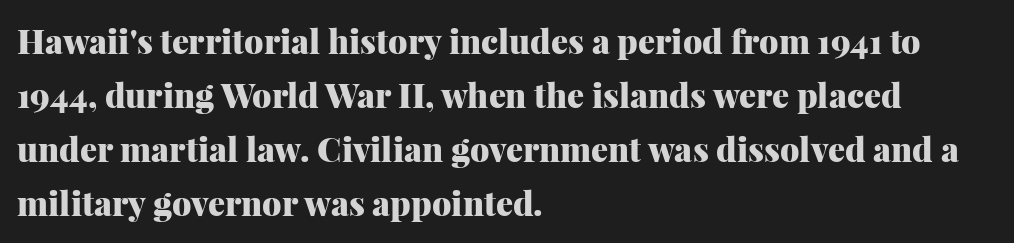
Q: Is the text bold? A: Yes.
Q: Is the text italic (slanted)? A: No, it is upright.
Q: Is the typeface a serif or a sans-serif typeface? A: Serif.
Q: Is the text underlined? A: No.
Q: How is the paragraph aligned? A: Left-aligned.
Q: Is the spacing between letters normal or unusually wide? A: Normal.
Q: Is the spacing between lines tight, normal or loose? A: Normal.
Q: Width (condensed, normal, or wide)? A: Normal.
Q: Stroke contrast? A: Medium.
Q: x-height? A: Medium.
Q: Monospaced? A: No.
